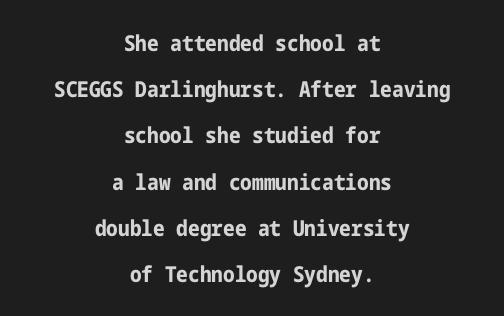
{"italic": "no", "bold": "yes", "underline": "no", "align": "center", "line_spacing": "loose", "line_spacing_ratio": 2.1, "letter_spacing": "normal", "letter_spacing_em": 0.0, "glyph_px": 22}
